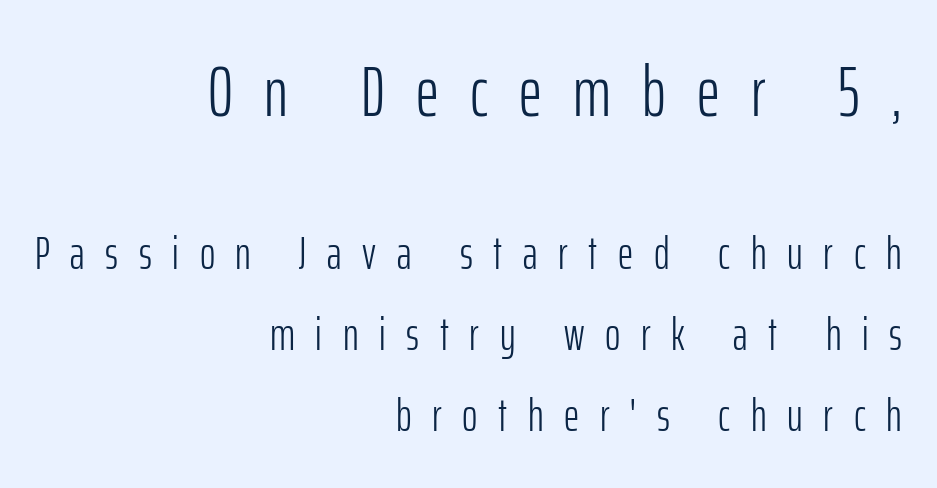
Q: Is the text bold? A: No.
Q: Is the text italic (slanted)? A: No, it is upright.
Q: Is the typeface a serif or a sans-serif typeface? A: Sans-serif.
Q: Is the text underlined? A: No.
Q: How is the paragraph aligned? A: Right-aligned.
Q: Is the spacing between letters normal or unusually wide? A: Unusually wide.
Q: Which block of text is set in a larger size, the first (top) or the second (bottom)? A: The first (top) one.
Q: Width (condensed, normal, or wide)? A: Condensed.
Q: Stroke contrast? A: Low.
Q: x-height? A: Medium.
Q: Monospaced? A: No.
